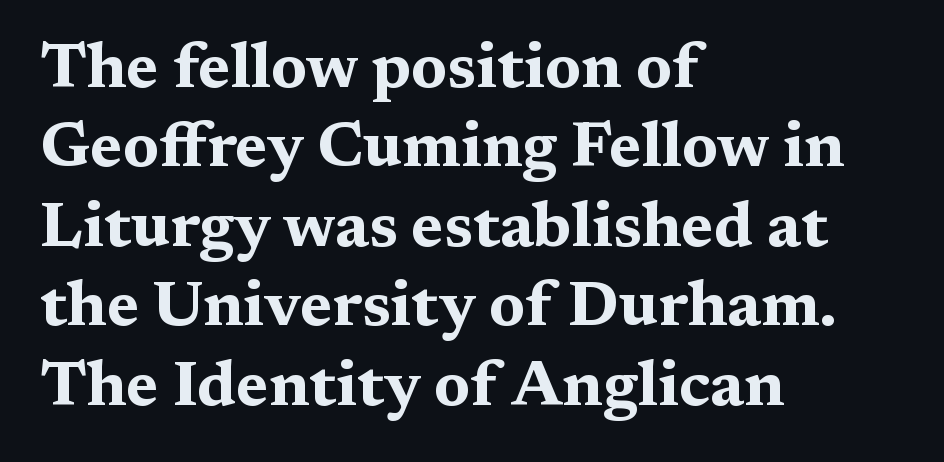
The image shows 63 px bold, wide serif type, upright; set left-aligned, normal line spacing (1.26x), normal letter spacing, not underlined; medium stroke contrast and a medium x-height.
